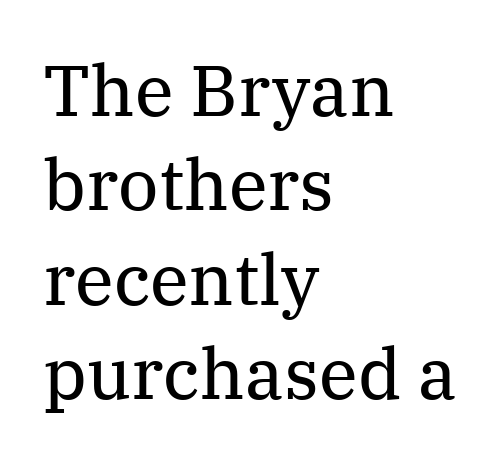
{"serif": "yes", "italic": "no", "bold": "no", "weight": "regular", "width": "normal", "stroke_contrast": "medium", "x_height": "medium", "monospaced": "no", "underline": "no", "align": "left", "line_spacing": "normal", "line_spacing_ratio": 1.33, "letter_spacing": "normal", "letter_spacing_em": 0.0, "glyph_px": 71}
